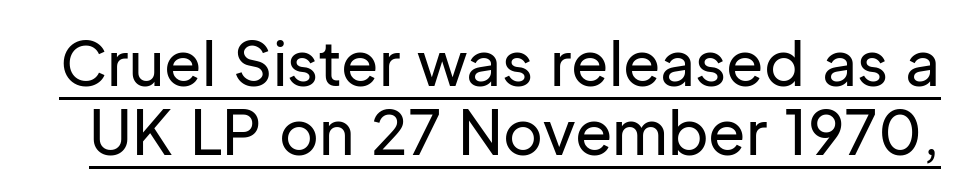
{"serif": "no", "italic": "no", "width": "normal", "stroke_contrast": "low", "x_height": "medium", "monospaced": "no", "underline": "yes", "line_spacing": "tight", "line_spacing_ratio": 1.13, "letter_spacing": "normal", "letter_spacing_em": 0.0, "glyph_px": 61}
